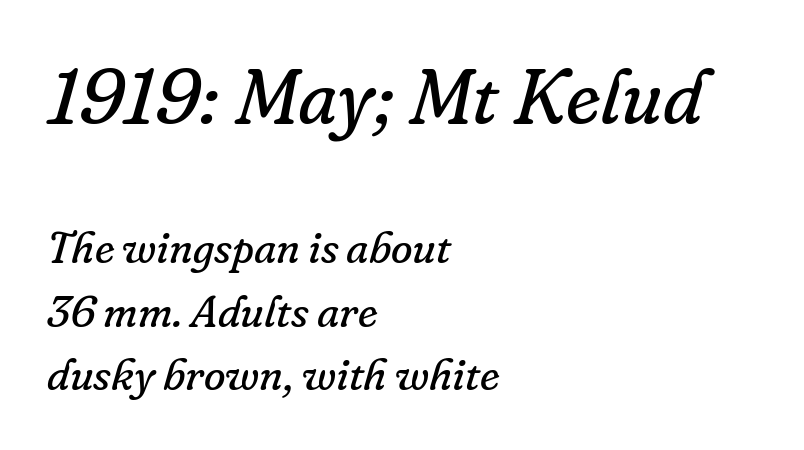
Alignment: flush left. The letters carry serifs — small finishing strokes at the ends of their stems. Students, note that the glyphs here touch the page at normal intervals. The rendering uses natural spacing where letterforms have individual widths.
